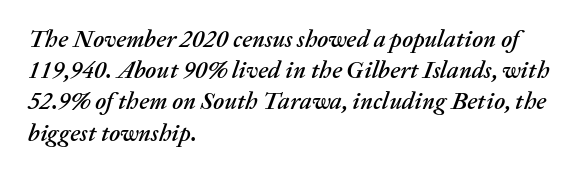
The image shows 24 px text type, italic (leaning right); set left-aligned, normal line spacing (1.3x), normal letter spacing, not underlined.
